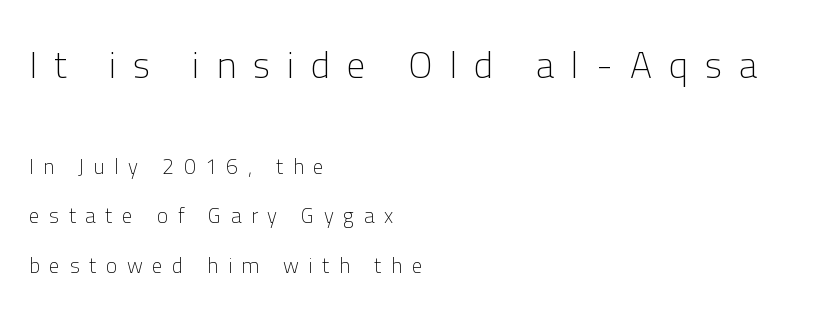
The image shows 37 px light sans-serif type, upright; set left-aligned, loose line spacing (2.36x), unusually wide letter spacing (+0.46 em), not underlined; the first (top) block is 1.76x larger; low stroke contrast and a medium x-height.
